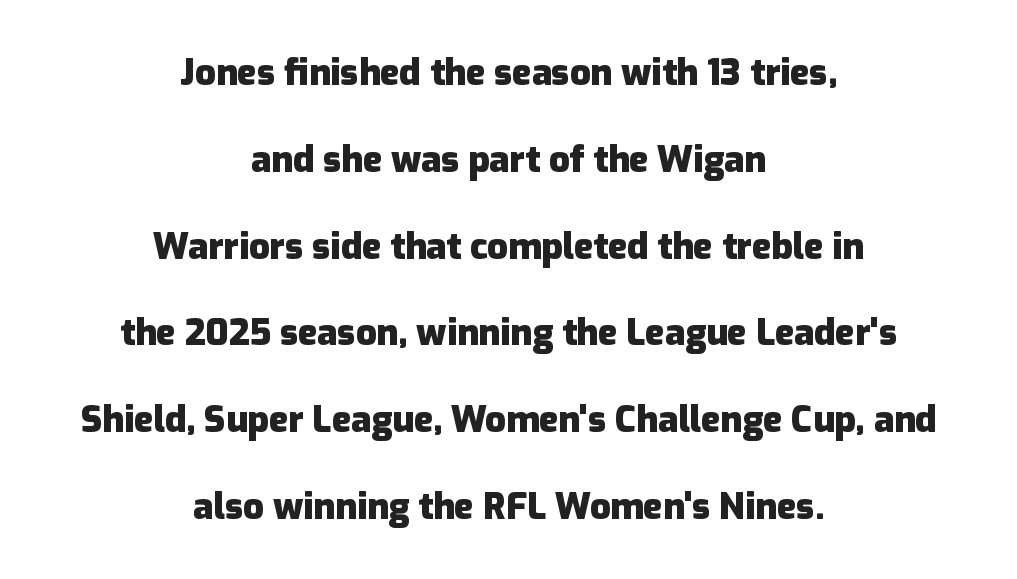
The image shows 36 px heavy sans-serif type, upright; set centered, loose line spacing (2.41x), normal letter spacing, not underlined; low stroke contrast and a medium x-height.
